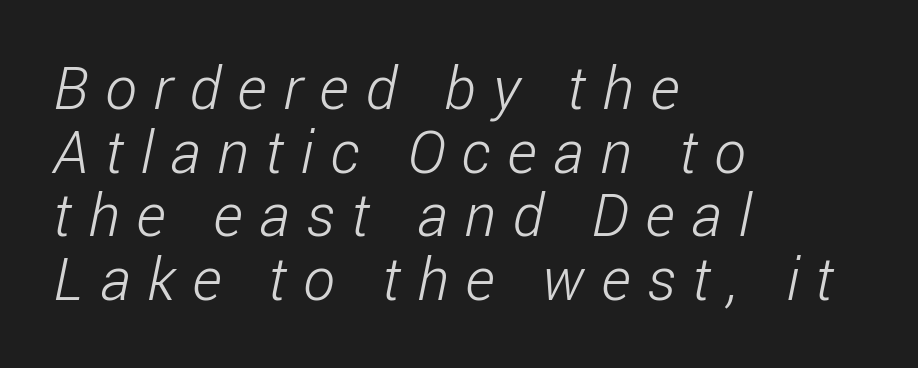
Q: Is the text bold? A: No.
Q: Is the typeface a serif or a sans-serif typeface? A: Sans-serif.
Q: Is the text underlined? A: No.
Q: How is the paragraph aligned? A: Left-aligned.
Q: Is the spacing between letters normal or unusually wide? A: Unusually wide.
Q: Is the spacing between lines tight, normal or loose? A: Tight.
Q: Width (condensed, normal, or wide)? A: Condensed.
Q: Stroke contrast? A: Low.
Q: x-height? A: Medium.
Q: Monospaced? A: No.
